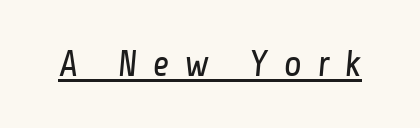
{"serif": "no", "bold": "no", "weight": "regular", "width": "condensed", "stroke_contrast": "low", "x_height": "medium", "monospaced": "no", "underline": "yes", "letter_spacing": "wide", "letter_spacing_em": 0.41, "glyph_px": 37}
